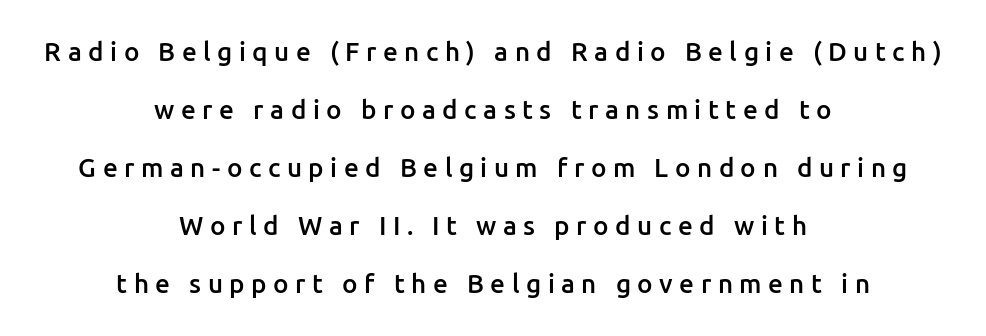
{"italic": "no", "bold": "semi", "underline": "no", "align": "center", "line_spacing": "loose", "line_spacing_ratio": 2.23, "letter_spacing": "wide", "letter_spacing_em": 0.25, "glyph_px": 26}
